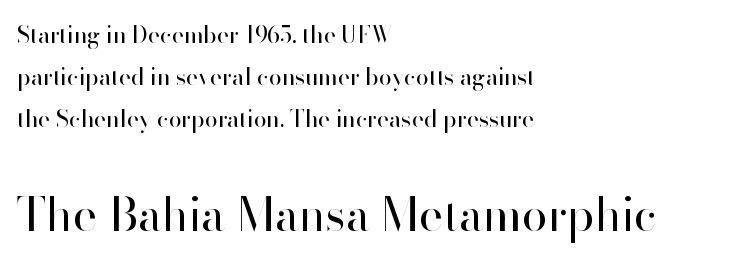
{"serif": "no", "italic": "no", "bold": "no", "weight": "regular", "width": "normal", "stroke_contrast": "high", "x_height": "small", "monospaced": "no", "underline": "no", "align": "left", "line_spacing_ratio": 1.82, "letter_spacing": "normal", "letter_spacing_em": 0.0, "larger_block": "second", "size_ratio": 2.0, "glyph_px": 46}
